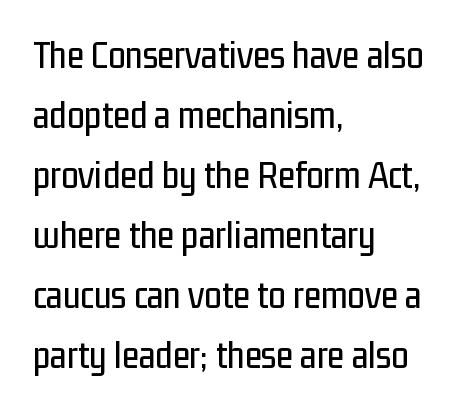
The letters stand straight up with perfectly vertical stems. The compositor pushed each line to the left boundary. The face used here is proportionally spaced, like ordinary book or web type. Observe the ordinary spacing: letters are neighbours, not strangers. Examine the stroke ends and you'll find no serifs. Quick note: interline space is typical.
